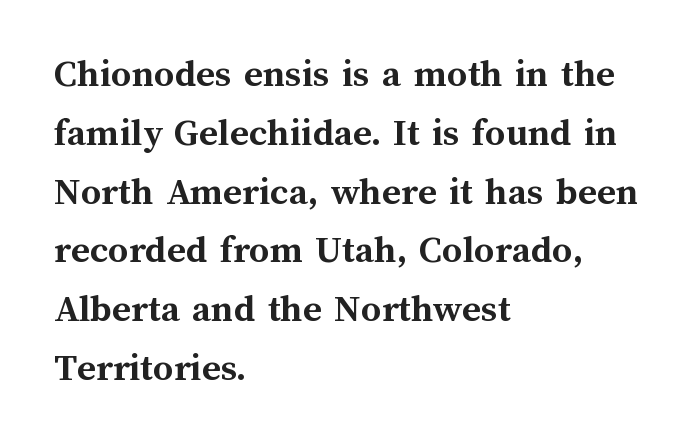
The font's upright variant was chosen for this text. Each row of text sits above clean, open space. One glance says typical: line gaps are just what's usual. Each line starts at the same left margin while the right side varies. Observe the ordinary spacing: letters are neighbours, not strangers.
